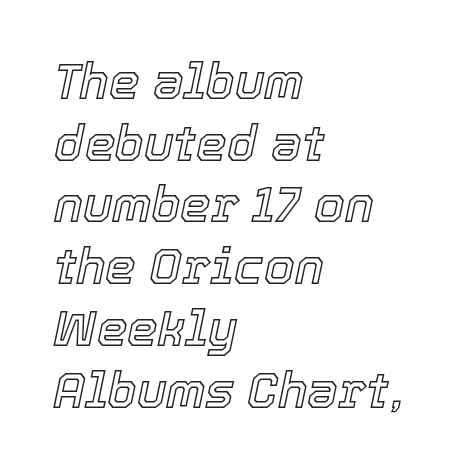
Q: Is the text italic (slanted)? A: Yes, it leans right by about 12 degrees.
Q: Is the text underlined? A: No.
Q: How is the paragraph aligned? A: Left-aligned.
Q: Is the spacing between letters normal or unusually wide? A: Normal.
Q: Is the spacing between lines tight, normal or loose? A: Normal.
Q: Width (condensed, normal, or wide)? A: Normal.
Q: x-height? A: Medium.
Q: Monospaced? A: No.
